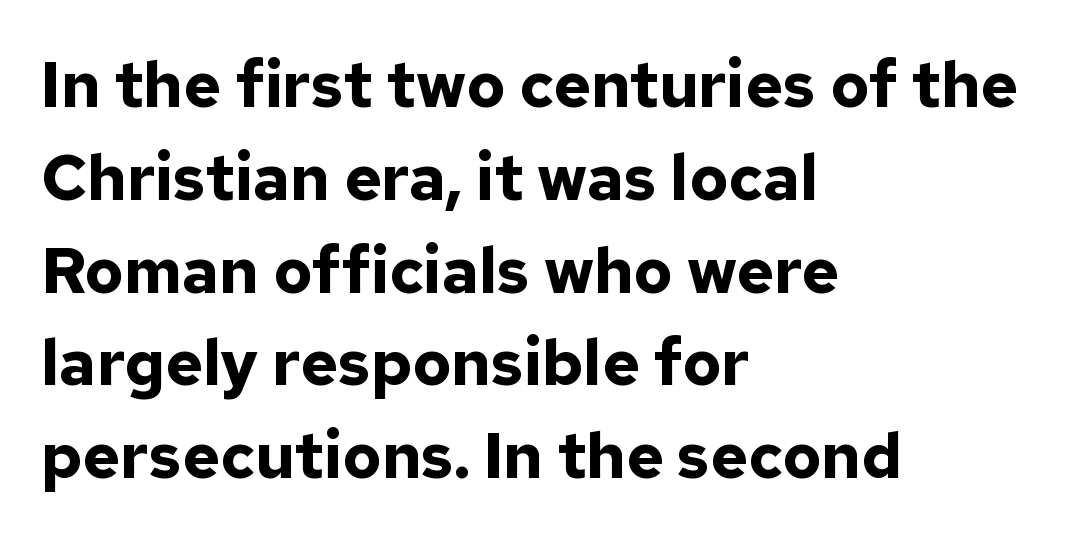
{"serif": "no", "italic": "no", "bold": "yes", "weight": "bold", "width": "normal", "stroke_contrast": "low", "x_height": "medium", "monospaced": "no", "underline": "no", "align": "left", "line_spacing": "normal", "line_spacing_ratio": 1.45, "letter_spacing": "normal", "letter_spacing_em": 0.0, "glyph_px": 64}
